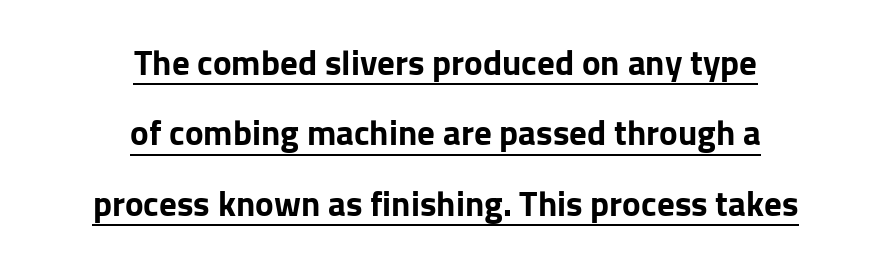
The image shows 35 px bold sans-serif type, upright; set centered, loose line spacing (2.01x), normal letter spacing, underlined; low stroke contrast and a medium x-height.
